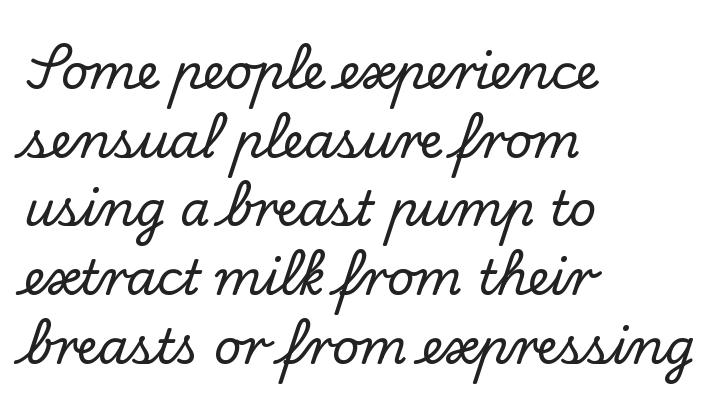
The image shows 48 px serif type; set left-aligned, normal line spacing (1.43x), normal letter spacing, not underlined; low stroke contrast and a small x-height.
